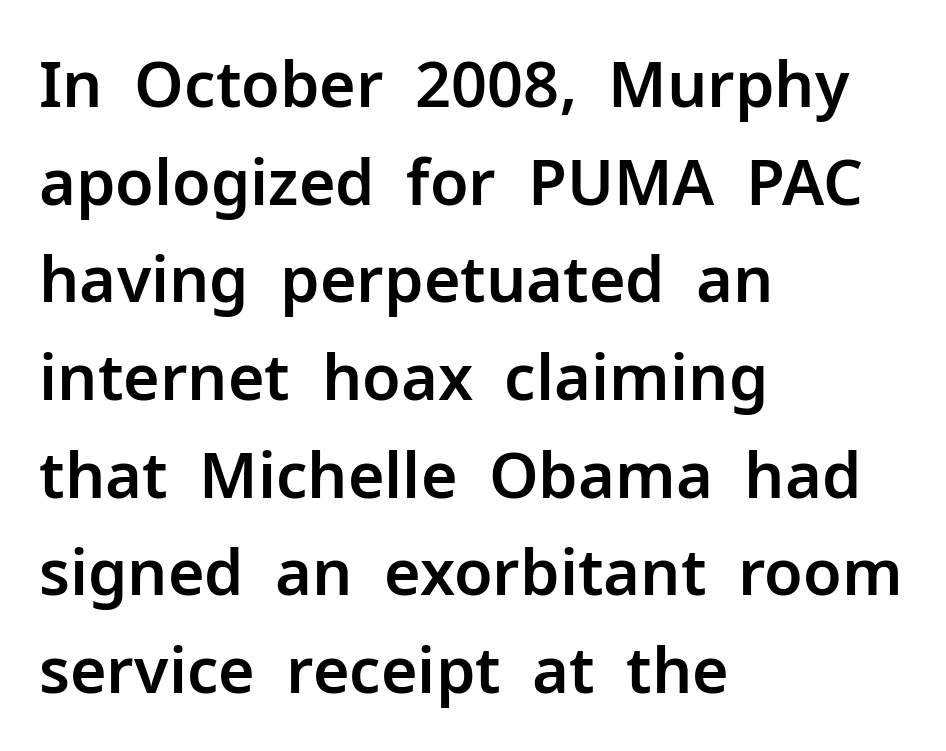
Q: Is the text italic (slanted)? A: No, it is upright.
Q: Is the typeface a serif or a sans-serif typeface? A: Sans-serif.
Q: Is the text underlined? A: No.
Q: How is the paragraph aligned? A: Left-aligned.
Q: Is the spacing between letters normal or unusually wide? A: Normal.
Q: Is the spacing between lines tight, normal or loose? A: Normal.
Q: Width (condensed, normal, or wide)? A: Normal.
Q: Stroke contrast? A: Low.
Q: x-height? A: Medium.
Q: Monospaced? A: No.
